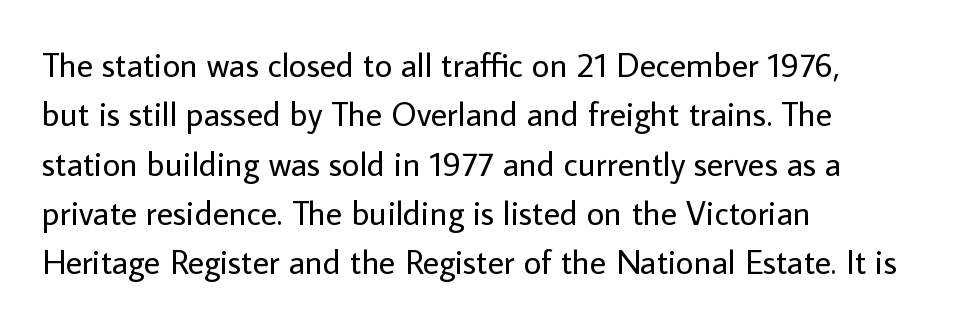
{"serif": "no", "italic": "no", "bold": "no", "weight": "regular", "width": "normal", "stroke_contrast": "low", "x_height": "medium", "monospaced": "no", "underline": "no", "align": "left", "line_spacing": "normal", "line_spacing_ratio": 1.45, "letter_spacing": "normal", "letter_spacing_em": 0.0, "glyph_px": 34}
